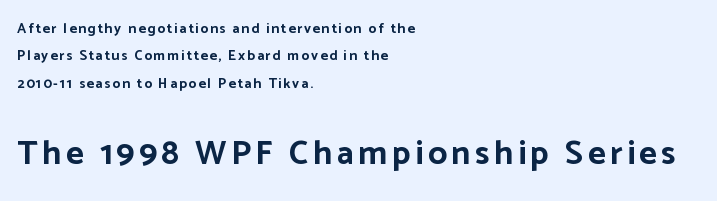
Q: Is the text bold? A: Yes.
Q: Is the text italic (slanted)? A: No, it is upright.
Q: Is the typeface a serif or a sans-serif typeface? A: Sans-serif.
Q: Is the text underlined? A: No.
Q: How is the paragraph aligned? A: Left-aligned.
Q: Is the spacing between lines tight, normal or loose? A: Loose.
Q: Which block of text is set in a larger size, the first (top) or the second (bottom)? A: The second (bottom) one.
Q: Width (condensed, normal, or wide)? A: Normal.
Q: Stroke contrast? A: Low.
Q: x-height? A: Medium.
Q: Monospaced? A: No.
